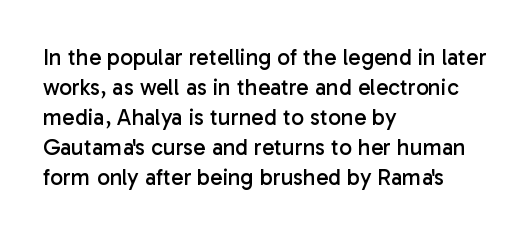
Q: Is the text bold? A: No.
Q: Is the text italic (slanted)? A: No, it is upright.
Q: Is the text underlined? A: No.
Q: How is the paragraph aligned? A: Left-aligned.
Q: Is the spacing between letters normal or unusually wide? A: Normal.
Q: Is the spacing between lines tight, normal or loose? A: Normal.
